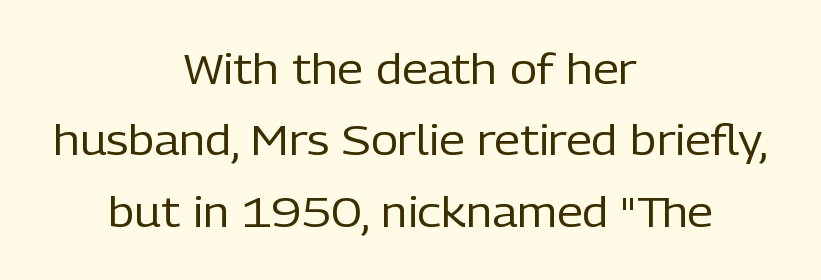
The image shows 42 px regular-weight sans-serif type, upright; set centered, normal line spacing (1.7x), normal letter spacing, not underlined; low stroke contrast and a medium x-height.
